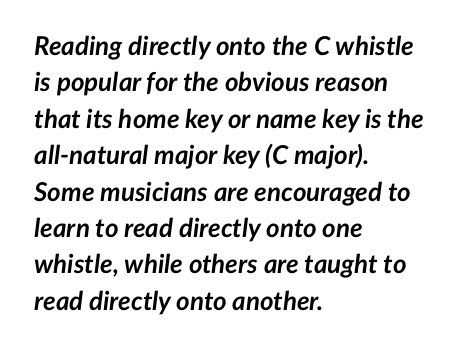
{"italic": "yes", "lean": "right", "slant_degrees": 7, "bold": "yes", "underline": "no", "align": "left", "line_spacing": "normal", "line_spacing_ratio": 1.4, "letter_spacing": "normal", "letter_spacing_em": 0.0, "glyph_px": 26}
